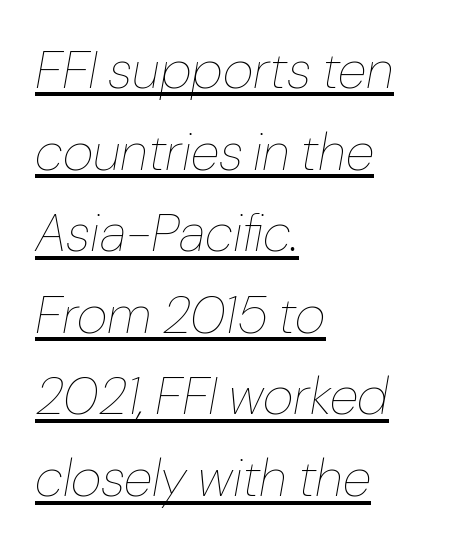
Q: Is the text bold? A: No.
Q: Is the text italic (slanted)? A: Yes, it leans right by about 10 degrees.
Q: Is the text underlined? A: Yes.
Q: How is the paragraph aligned? A: Left-aligned.
Q: Is the spacing between letters normal or unusually wide? A: Normal.
Q: Is the spacing between lines tight, normal or loose? A: Normal.
Q: Width (condensed, normal, or wide)? A: Normal.
Q: Stroke contrast? A: Low.
Q: x-height? A: Medium.
Q: Monospaced? A: No.
